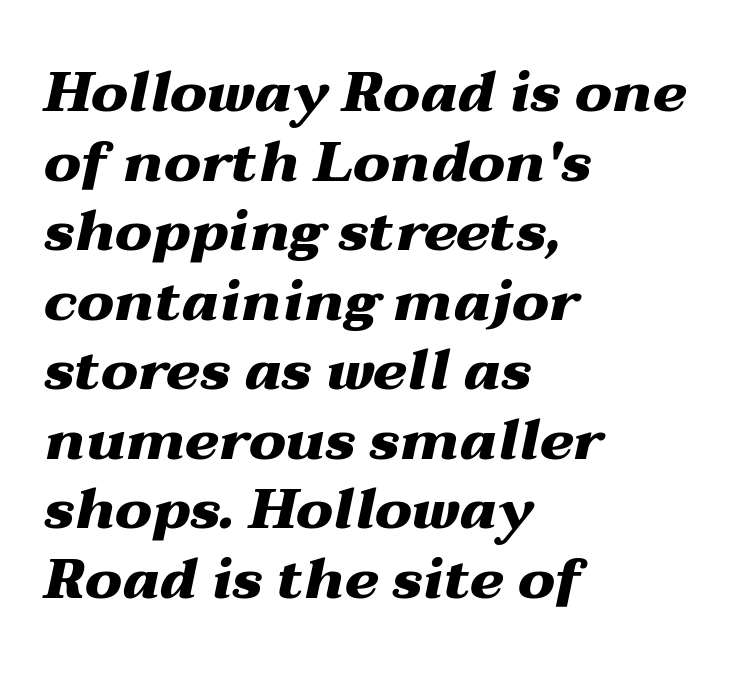
{"italic": "yes", "lean": "right", "slant_degrees": 12, "bold": "yes", "weight": "heavy", "width": "wide", "stroke_contrast": "medium", "x_height": "medium", "monospaced": "no", "underline": "no", "align": "left", "line_spacing_ratio": 1.22, "letter_spacing": "normal", "letter_spacing_em": 0.0, "glyph_px": 57}
